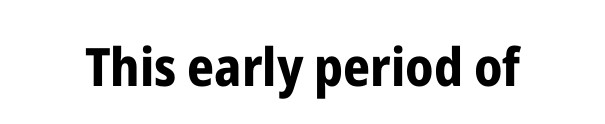
{"serif": "no", "italic": "no", "bold": "yes", "weight": "bold", "width": "condensed", "stroke_contrast": "low", "x_height": "medium", "monospaced": "no", "underline": "no", "letter_spacing": "normal", "letter_spacing_em": 0.0, "glyph_px": 53}
